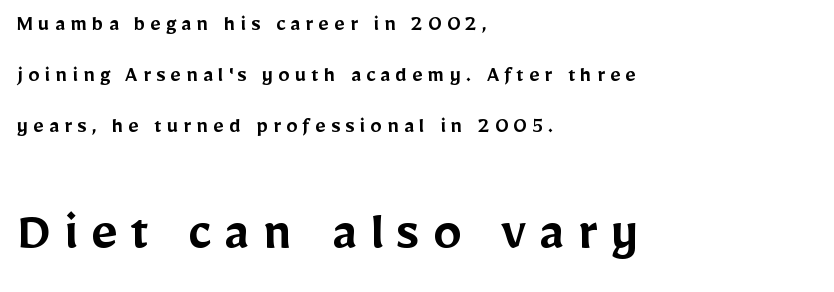
Q: Is the text bold? A: Semi-bold.
Q: Is the text italic (slanted)? A: No, it is upright.
Q: Is the typeface a serif or a sans-serif typeface? A: Sans-serif.
Q: Is the text underlined? A: No.
Q: How is the paragraph aligned? A: Left-aligned.
Q: Is the spacing between letters normal or unusually wide? A: Unusually wide.
Q: Is the spacing between lines tight, normal or loose? A: Loose.
Q: Which block of text is set in a larger size, the first (top) or the second (bottom)? A: The second (bottom) one.
Q: Width (condensed, normal, or wide)? A: Normal.
Q: Stroke contrast? A: Low.
Q: x-height? A: Medium.
Q: Monospaced? A: No.
